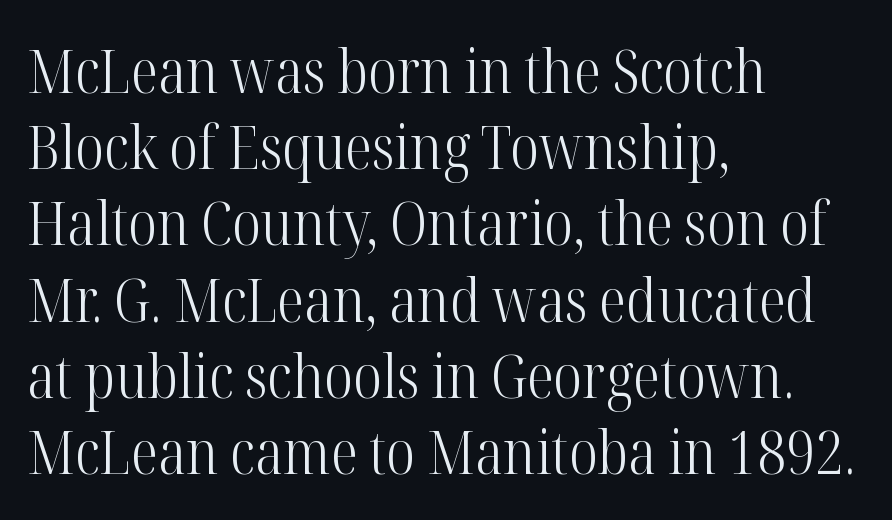
The image shows 61 px light, condensed serif type, upright; set left-aligned, normal line spacing (1.25x), normal letter spacing, not underlined; high stroke contrast and a medium x-height.
